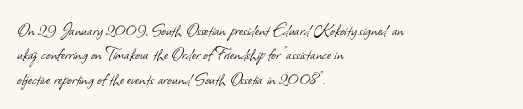
{"bold": "no", "underline": "no", "align": "left", "line_spacing_ratio": 1.22, "letter_spacing": "normal", "letter_spacing_em": 0.0, "glyph_px": 20}
